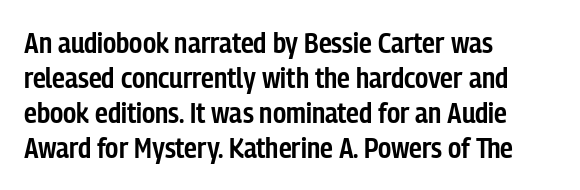
{"serif": "no", "italic": "no", "bold": "semi", "weight": "semibold", "width": "condensed", "stroke_contrast": "low", "x_height": "medium", "monospaced": "no", "underline": "no", "align": "left", "line_spacing_ratio": 1.21, "letter_spacing": "normal", "letter_spacing_em": 0.0, "glyph_px": 29}
